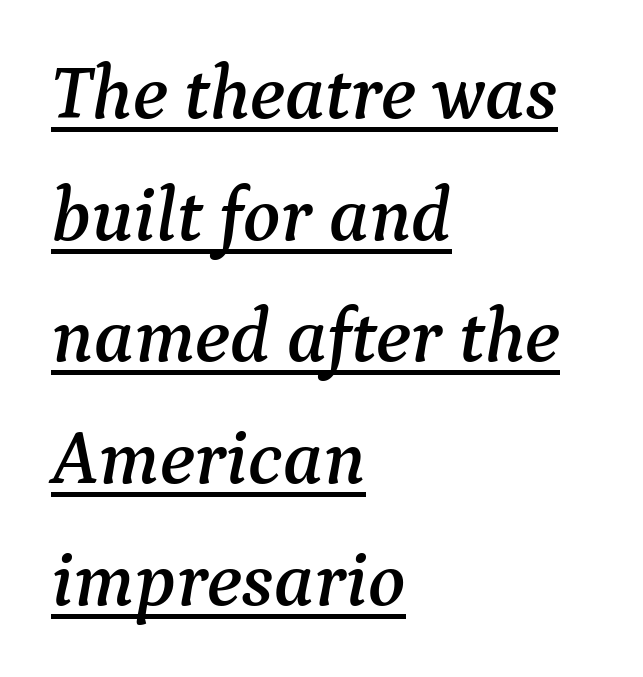
{"serif": "yes", "italic": "yes", "lean": "right", "slant_degrees": 9, "width": "normal", "stroke_contrast": "medium", "x_height": "medium", "monospaced": "no", "underline": "yes", "align": "left", "line_spacing": "normal", "line_spacing_ratio": 1.58, "letter_spacing": "normal", "letter_spacing_em": 0.0, "glyph_px": 77}
